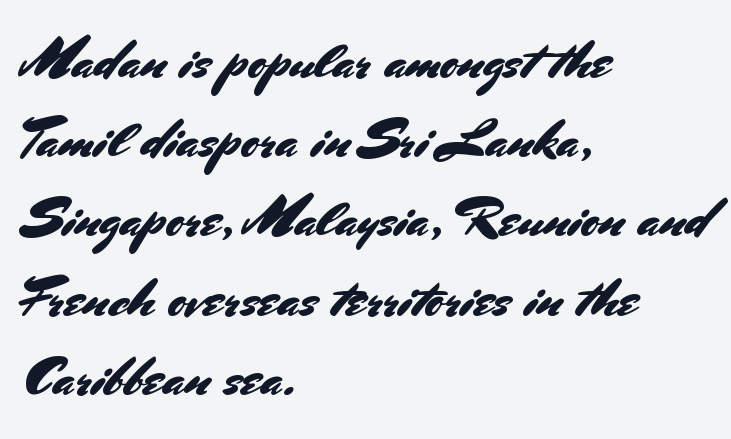
The image shows 55 px sans-serif type; set left-aligned, normal line spacing (1.44x), normal letter spacing, not underlined; medium stroke contrast and a small x-height.
